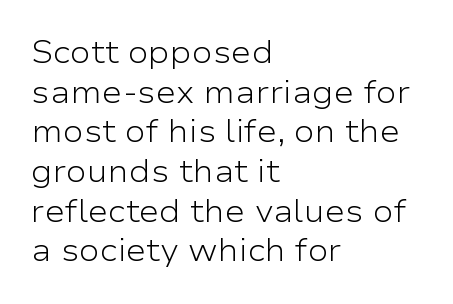
The image shows 31 px light, wide sans-serif type, upright; set left-aligned, normal line spacing (1.28x), normal letter spacing, not underlined; low stroke contrast and a medium x-height.
